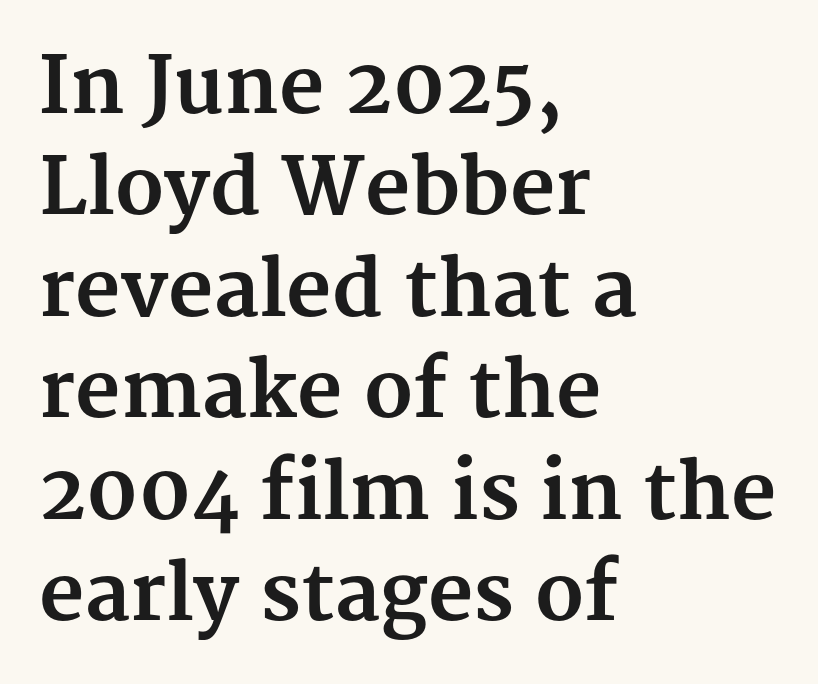
{"serif": "yes", "italic": "no", "bold": "yes", "weight": "bold", "width": "normal", "stroke_contrast": "medium", "x_height": "medium", "monospaced": "no", "underline": "no", "align": "left", "line_spacing": "normal", "line_spacing_ratio": 1.3, "letter_spacing": "normal", "letter_spacing_em": 0.0, "glyph_px": 78}
